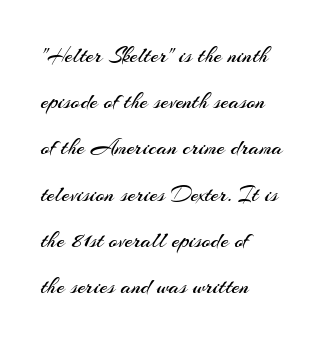
{"bold": "no", "underline": "no", "align": "left", "line_spacing": "loose", "line_spacing_ratio": 2.01, "letter_spacing": "normal", "letter_spacing_em": 0.0, "glyph_px": 23}
